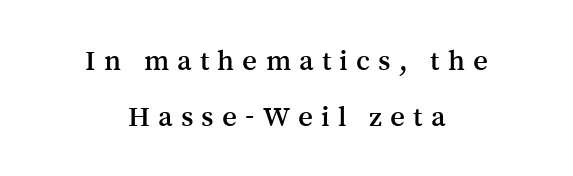
Q: Is the text italic (slanted)? A: No, it is upright.
Q: Is the typeface a serif or a sans-serif typeface? A: Serif.
Q: Is the text underlined? A: No.
Q: How is the paragraph aligned? A: Centered.
Q: Is the spacing between letters normal or unusually wide? A: Unusually wide.
Q: Is the spacing between lines tight, normal or loose? A: Loose.
Q: Width (condensed, normal, or wide)? A: Normal.
Q: Stroke contrast? A: Medium.
Q: x-height? A: Medium.
Q: Monospaced? A: No.
